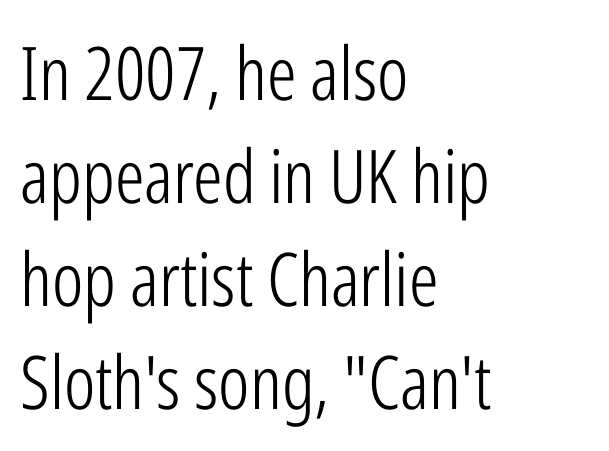
The image shows 74 px light, condensed sans-serif type, upright; set left-aligned, normal line spacing (1.39x), normal letter spacing, not underlined; low stroke contrast and a medium x-height.
